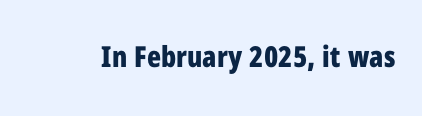
Q: Is the text bold? A: Yes.
Q: Is the text italic (slanted)? A: No, it is upright.
Q: Is the typeface a serif or a sans-serif typeface? A: Sans-serif.
Q: Is the text underlined? A: No.
Q: Is the spacing between letters normal or unusually wide? A: Normal.
Q: Width (condensed, normal, or wide)? A: Condensed.
Q: Stroke contrast? A: Low.
Q: x-height? A: Medium.
Q: Monospaced? A: No.
